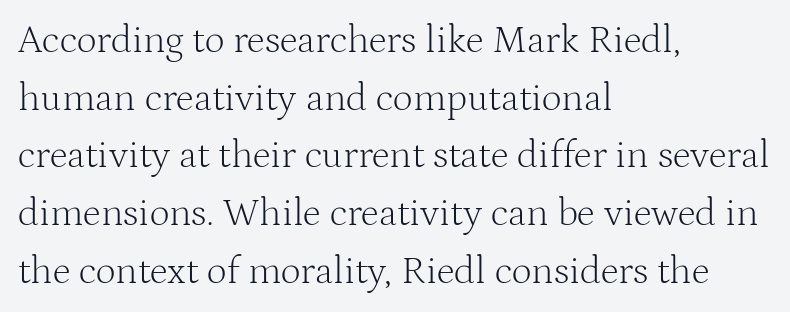
Normally led — the rows are evenly, conventionally spaced. Just letters on the line, the space beneath them empty. Weight: not bold — regular or lighter. Each word holds together tightly as a unit, with standard inter-letter gaps. Rendered with straight, roman letterforms. The paragraph has a hard left edge and a soft right edge.
